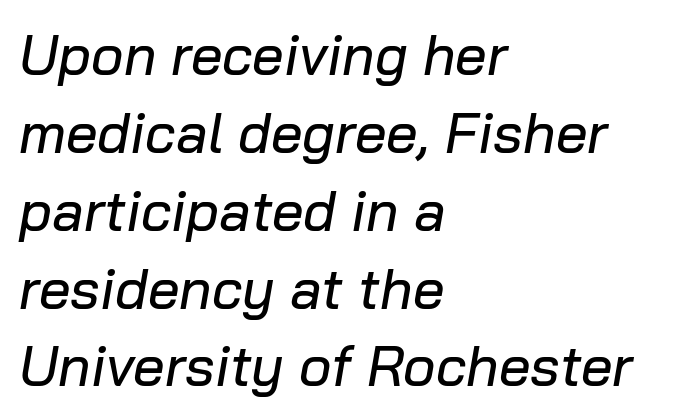
The image shows 56 px text type, italic (leaning right); set left-aligned, normal line spacing (1.39x), normal letter spacing, not underlined; low stroke contrast and a medium x-height.
